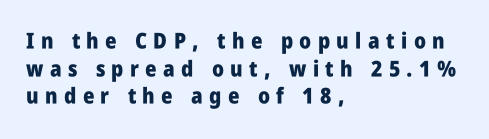
{"italic": "no", "bold": "yes", "underline": "no", "align": "left", "line_spacing": "normal", "line_spacing_ratio": 1.26, "letter_spacing": "wide", "letter_spacing_em": 0.29, "glyph_px": 22}
